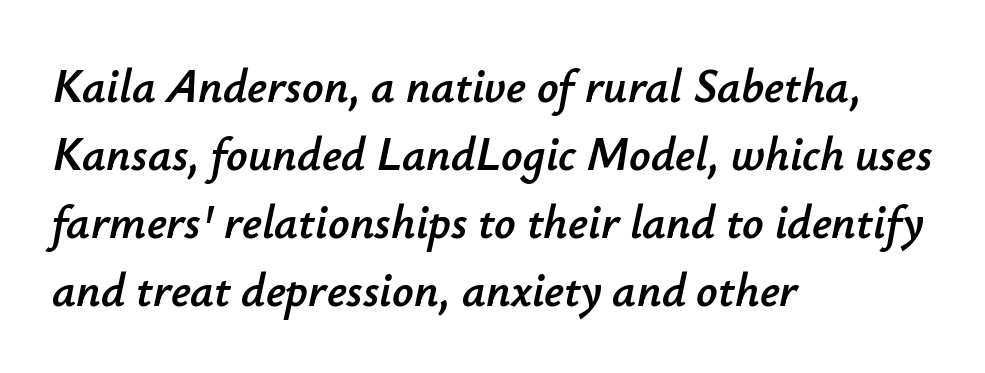
{"italic": "yes", "lean": "right", "slant_degrees": 12, "width": "normal", "stroke_contrast": "low", "x_height": "small", "monospaced": "no", "underline": "no", "align": "left", "line_spacing": "normal", "line_spacing_ratio": 1.45, "letter_spacing": "normal", "letter_spacing_em": 0.0, "glyph_px": 47}
